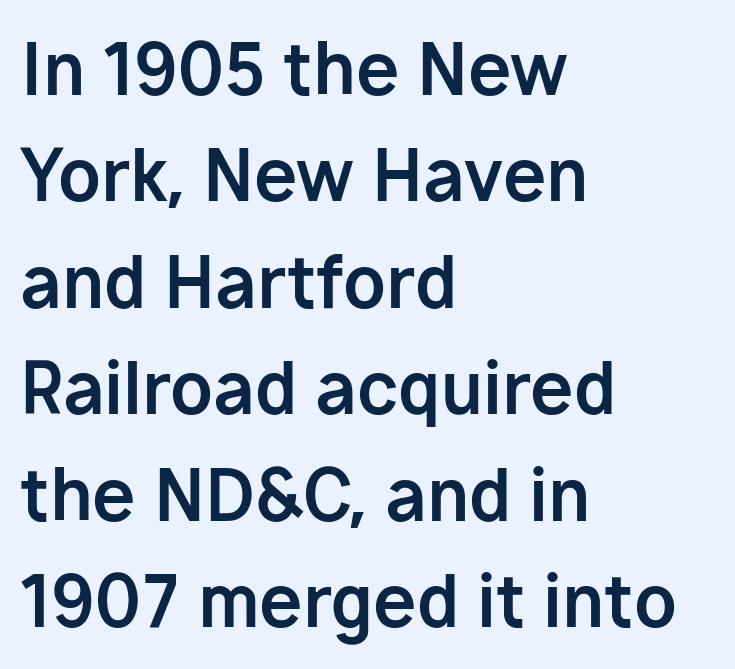
Here the designer chose a conventional face with non-uniform glyph widths. The face used here is a sans, in the tradition of grotesques and geometrics. Rendered with straight, roman letterforms. Default kerning and tracking; the words read as compact shapes. Layout note: lines flush left. Type without underlining.
